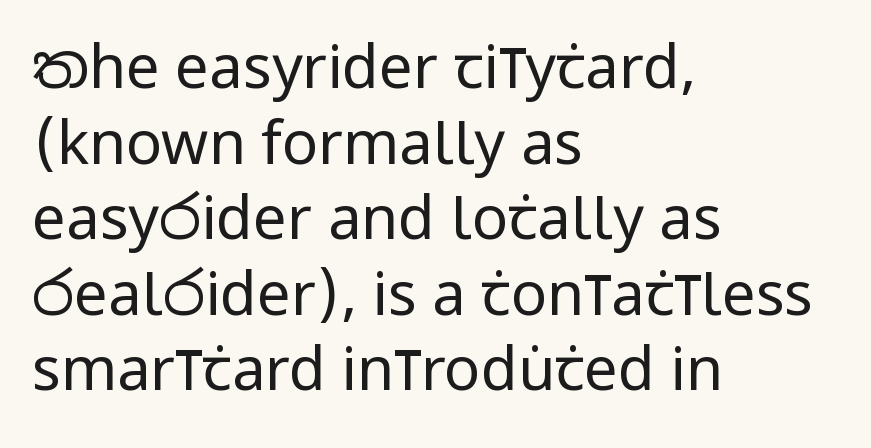
Q: Is the text bold? A: No.
Q: Is the text italic (slanted)? A: No, it is upright.
Q: Is the typeface a serif or a sans-serif typeface? A: Sans-serif.
Q: Is the text underlined? A: No.
Q: How is the paragraph aligned? A: Left-aligned.
Q: Is the spacing between letters normal or unusually wide? A: Normal.
Q: Is the spacing between lines tight, normal or loose? A: Normal.
Q: Width (condensed, normal, or wide)? A: Condensed.
Q: Stroke contrast? A: Low.
Q: x-height? A: Large.
Q: Monospaced? A: No.
